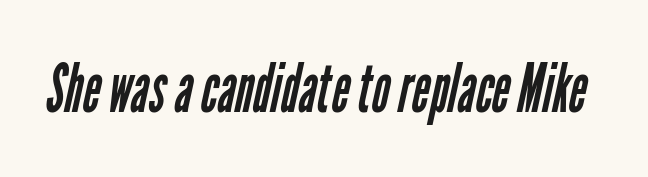
The image shows 69 px regular-weight, condensed sans-serif type; set normal letter spacing, not underlined; low stroke contrast and a medium x-height.
